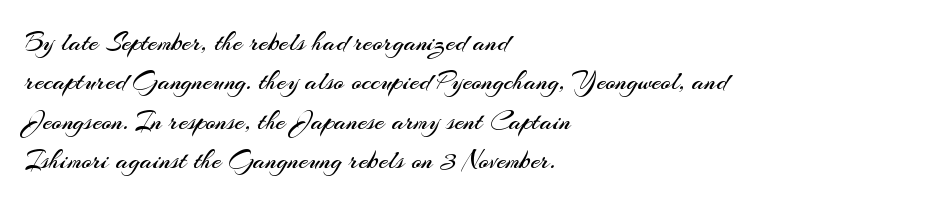
Q: Is the text bold? A: No.
Q: Is the text italic (slanted)? A: Yes.
Q: Is the text underlined? A: No.
Q: How is the paragraph aligned? A: Left-aligned.
Q: Is the spacing between letters normal or unusually wide? A: Normal.
Q: Is the spacing between lines tight, normal or loose? A: Normal.
